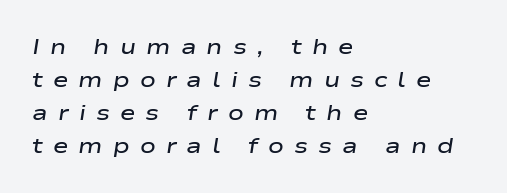
Q: Is the text bold? A: Semi-bold.
Q: Is the text italic (slanted)? A: Yes, it leans right by about 9 degrees.
Q: Is the text underlined? A: No.
Q: How is the paragraph aligned? A: Left-aligned.
Q: Is the spacing between letters normal or unusually wide? A: Unusually wide.
Q: Is the spacing between lines tight, normal or loose? A: Normal.
